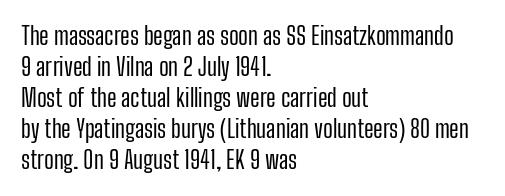
The image shows 24 px text type, upright; set left-aligned, normal line spacing (1.29x), normal letter spacing, not underlined.
